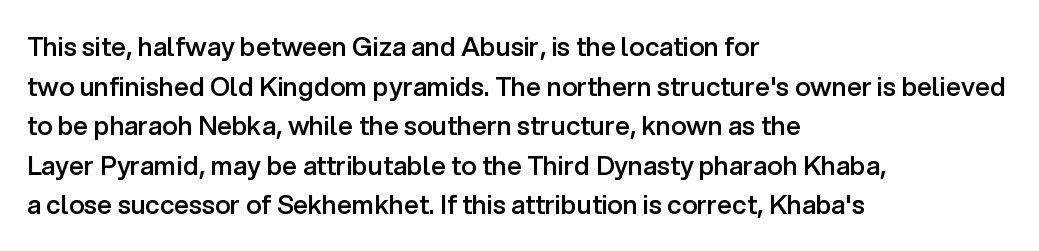
{"italic": "no", "bold": "semi", "underline": "no", "align": "left", "line_spacing": "normal", "line_spacing_ratio": 1.52, "letter_spacing": "normal", "letter_spacing_em": 0.0, "glyph_px": 26}
